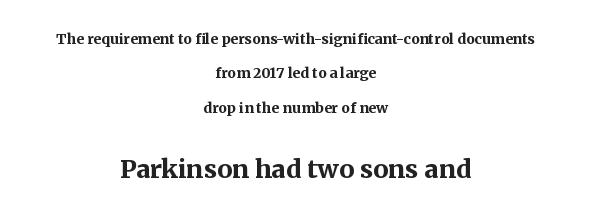
{"italic": "no", "bold": "yes", "underline": "no", "align": "center", "line_spacing": "loose", "line_spacing_ratio": 2.45, "letter_spacing": "normal", "letter_spacing_em": 0.0, "larger_block": "second", "size_ratio": 1.79, "glyph_px": 25}
